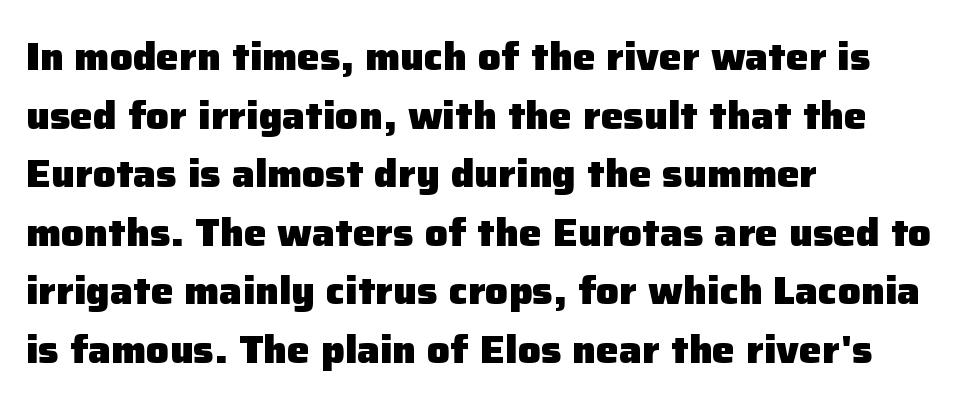
Is this a fixed-width face? No — the glyphs have proportional, varying widths. Serif or sans? Sans — the stroke terminals are bare. This rendering uses left alignment, leaving the right contour irregular. Only glyphs here, with clear space below each row. Heft: maximum for text — a bold. The letters stand upright; this is a roman face.
